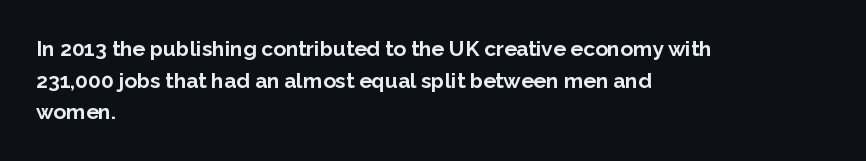
Q: Is the text bold? A: Yes.
Q: Is the text italic (slanted)? A: No, it is upright.
Q: Is the text underlined? A: No.
Q: How is the paragraph aligned? A: Left-aligned.
Q: Is the spacing between letters normal or unusually wide? A: Normal.
Q: Is the spacing between lines tight, normal or loose? A: Normal.
